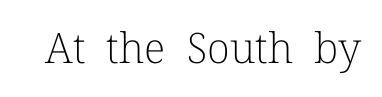
{"serif": "yes", "italic": "no", "bold": "no", "weight": "light", "width": "normal", "stroke_contrast": "low", "x_height": "medium", "monospaced": "no", "underline": "no", "letter_spacing": "normal", "letter_spacing_em": 0.0, "glyph_px": 42}
